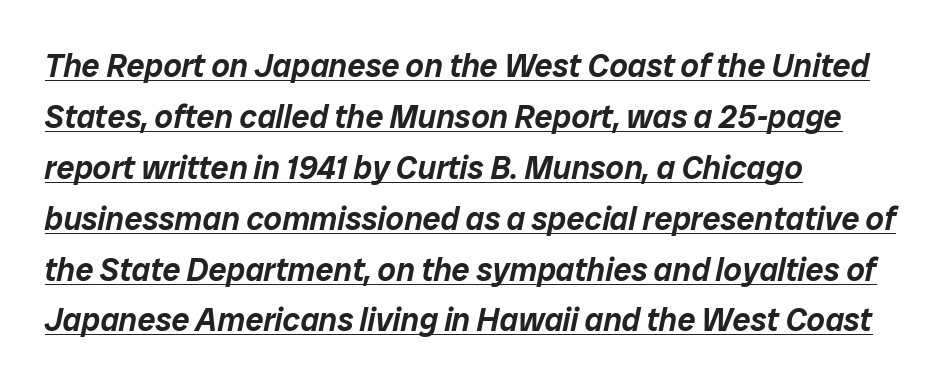
Q: Is the text italic (slanted)? A: Yes, it leans right by about 12 degrees.
Q: Is the text underlined? A: Yes.
Q: How is the paragraph aligned? A: Left-aligned.
Q: Is the spacing between letters normal or unusually wide? A: Normal.
Q: Is the spacing between lines tight, normal or loose? A: Normal.
Q: Width (condensed, normal, or wide)? A: Normal.
Q: Stroke contrast? A: Low.
Q: x-height? A: Medium.
Q: Monospaced? A: No.
